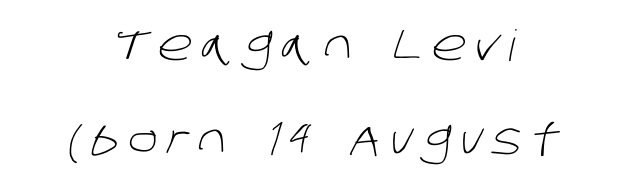
The image shows 43 px light sans-serif type; set loose line spacing (2.18x), unusually wide letter spacing (+0.21 em), not underlined; low stroke contrast and a large x-height.
